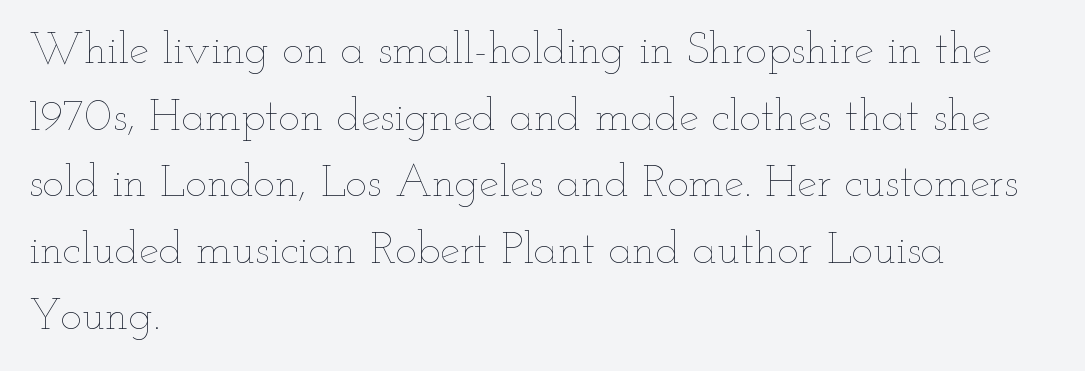
{"italic": "no", "bold": "no", "weight": "thin", "width": "wide", "stroke_contrast": "low", "x_height": "small", "monospaced": "no", "underline": "no", "align": "left", "line_spacing": "normal", "line_spacing_ratio": 1.48, "letter_spacing": "normal", "letter_spacing_em": 0.0, "glyph_px": 45}
